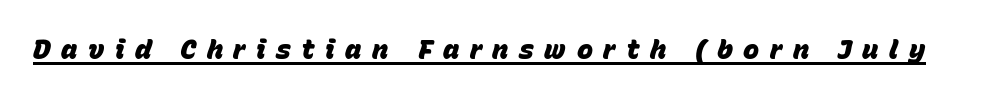
Tracking value appears strongly positive — letters spread wide. Set as a true bold cut, around the 700 mark. The passage shown is underscored from start to finish. There's an unmistakable incline to the writing here.
